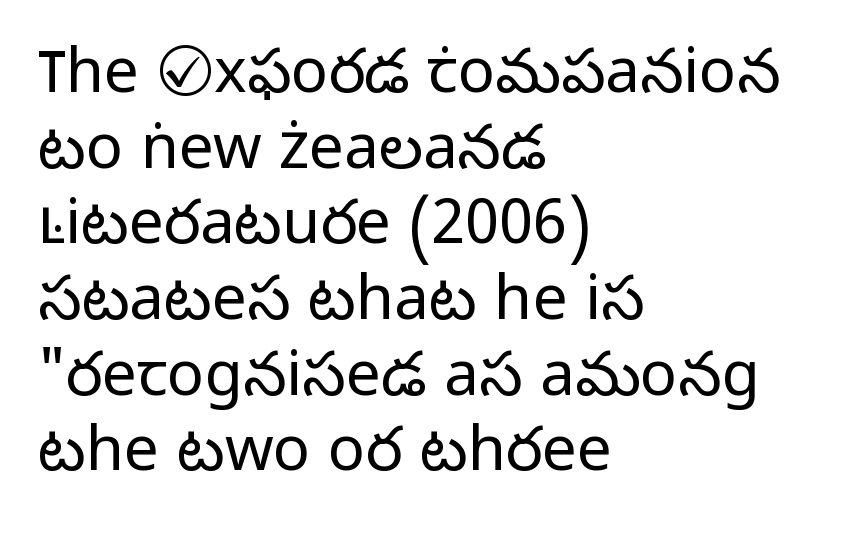
The image shows 62 px light sans-serif type, upright; set left-aligned, line spacing 1.22x, normal letter spacing, not underlined; low stroke contrast and a medium x-height.
